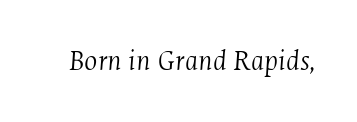
The image shows 31 px light, condensed serif type, italic (leaning right); set normal letter spacing, not underlined; medium stroke contrast and a medium x-height.
